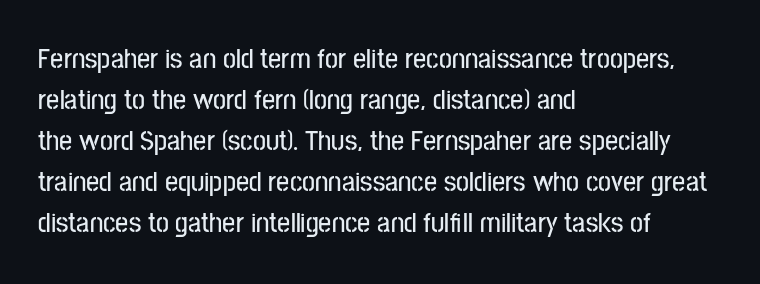
Q: Is the text italic (slanted)? A: No, it is upright.
Q: Is the typeface a serif or a sans-serif typeface? A: Sans-serif.
Q: Is the text underlined? A: No.
Q: How is the paragraph aligned? A: Left-aligned.
Q: Is the spacing between letters normal or unusually wide? A: Normal.
Q: Is the spacing between lines tight, normal or loose? A: Normal.
Q: Width (condensed, normal, or wide)? A: Condensed.
Q: Stroke contrast? A: Low.
Q: x-height? A: Medium.
Q: Monospaced? A: No.
